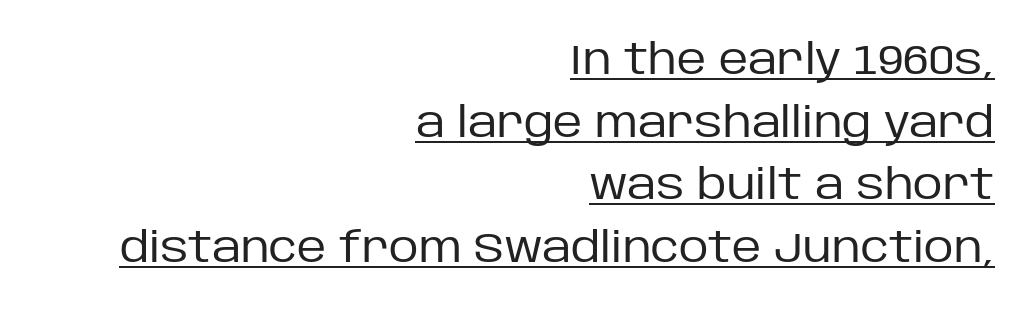
The image shows 41 px regular-weight sans-serif type, upright; set right-aligned, normal line spacing (1.53x), normal letter spacing, underlined; low stroke contrast and a large x-height.
